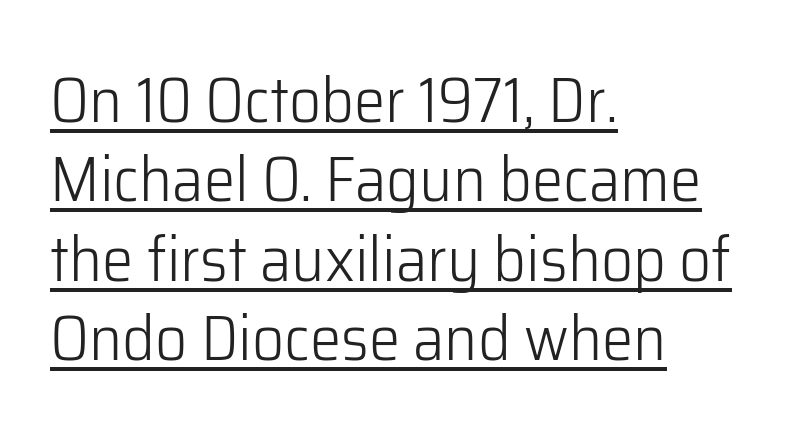
{"serif": "no", "italic": "no", "bold": "no", "weight": "light", "width": "normal", "stroke_contrast": "low", "x_height": "medium", "monospaced": "no", "underline": "yes", "align": "left", "line_spacing": "normal", "line_spacing_ratio": 1.26, "letter_spacing": "normal", "letter_spacing_em": 0.0, "glyph_px": 63}
